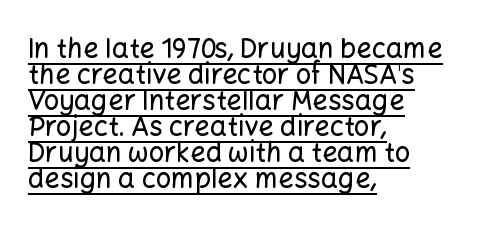
Q: Is the text italic (slanted)? A: No, it is upright.
Q: Is the text underlined? A: Yes.
Q: How is the paragraph aligned? A: Left-aligned.
Q: Is the spacing between letters normal or unusually wide? A: Normal.
Q: Is the spacing between lines tight, normal or loose? A: Tight.
